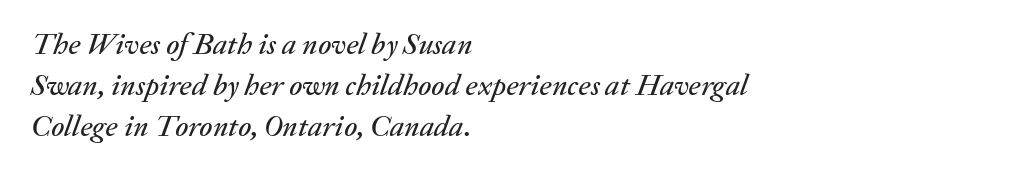
The lines in this sample share a left origin and differ only in where they stop. The font's italic variant was chosen for this text. Words appear dense and cohesive because spacing is normal. What's the leading like? Ordinary, nothing unusual. The gap between lines stays unmarked. Varying glyph widths throughout — classic text-font behaviour.
